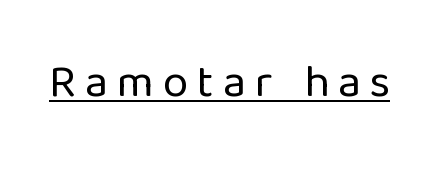
The image shows 46 px regular-weight sans-serif type, upright; set underlined; low stroke contrast and a medium x-height.
